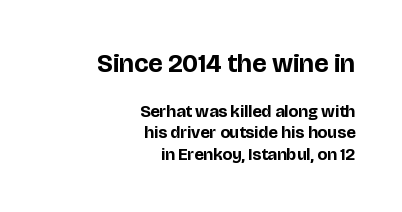
{"italic": "no", "bold": "yes", "underline": "no", "align": "right", "line_spacing": "normal", "line_spacing_ratio": 1.27, "letter_spacing": "normal", "letter_spacing_em": 0.0, "larger_block": "first", "size_ratio": 1.53, "glyph_px": 26}
